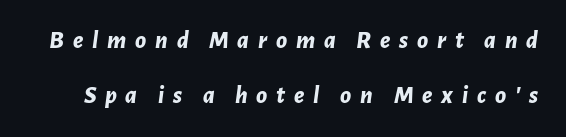
Q: Is the text bold? A: Yes.
Q: Is the text italic (slanted)? A: Yes, it leans right by about 7 degrees.
Q: Is the text underlined? A: No.
Q: Is the spacing between letters normal or unusually wide? A: Unusually wide.
Q: Is the spacing between lines tight, normal or loose? A: Loose.
